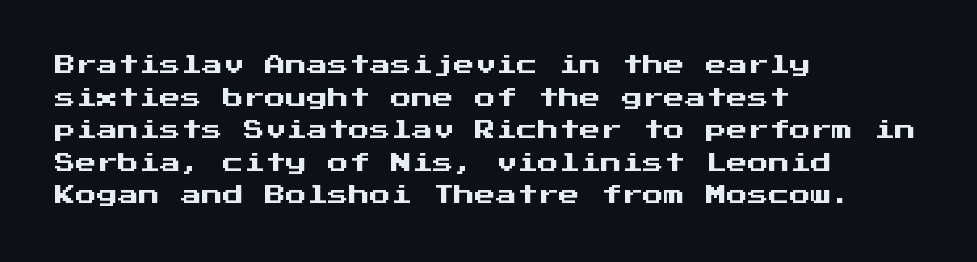
The line-height multiplier appears to be the usual default. Posture: straight, roman, zero tilt. This sample uses plain, unmodified letter spacing. No word sits above an underline.
